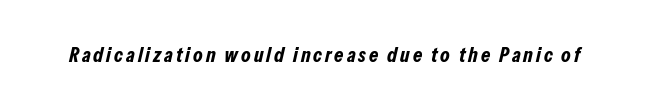
The whole block is typeset with a tilt. Plenty of ink on the page — the face is bold. The strip under each line holds only bare page.
